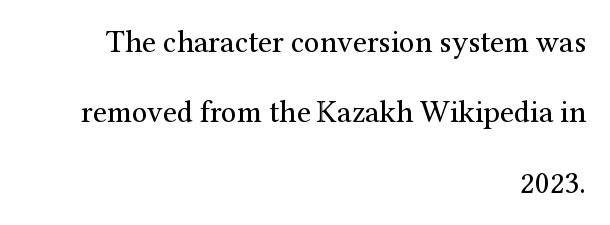
{"serif": "yes", "italic": "no", "bold": "no", "weight": "regular", "width": "normal", "stroke_contrast": "medium", "x_height": "medium", "monospaced": "no", "underline": "no", "align": "right", "line_spacing": "loose", "line_spacing_ratio": 2.27, "letter_spacing": "normal", "letter_spacing_em": 0.0, "glyph_px": 31}
